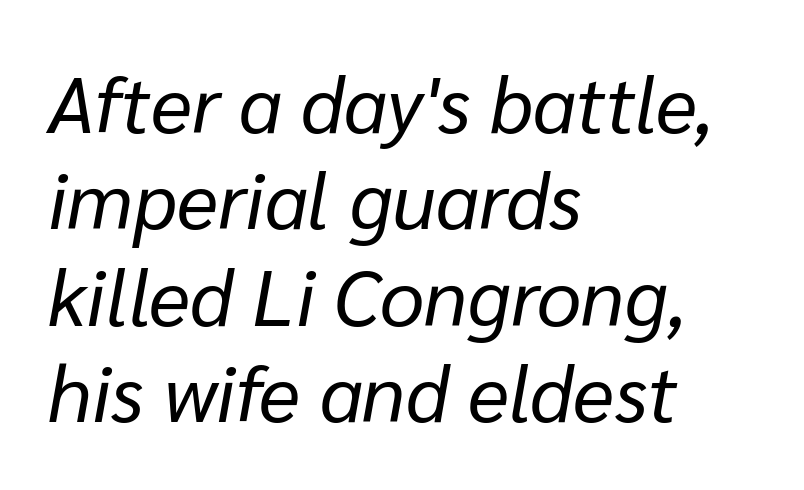
Q: Is the text bold? A: No.
Q: Is the text italic (slanted)? A: Yes, it leans right by about 10 degrees.
Q: Is the text underlined? A: No.
Q: How is the paragraph aligned? A: Left-aligned.
Q: Is the spacing between letters normal or unusually wide? A: Normal.
Q: Width (condensed, normal, or wide)? A: Normal.
Q: Stroke contrast? A: Low.
Q: x-height? A: Medium.
Q: Monospaced? A: No.
